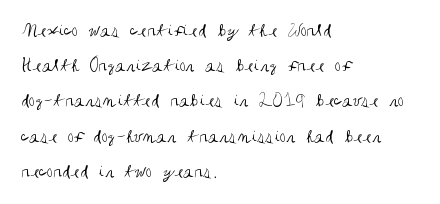
Q: Is the text bold? A: No.
Q: Is the text underlined? A: No.
Q: How is the paragraph aligned? A: Left-aligned.
Q: Is the spacing between letters normal or unusually wide? A: Normal.
